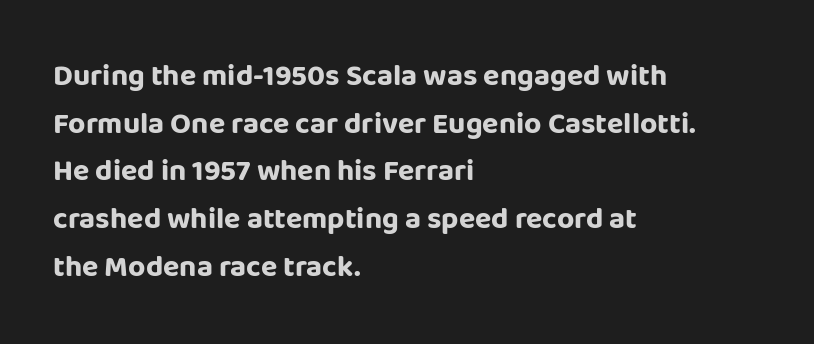
Q: Is the text bold? A: Yes.
Q: Is the text italic (slanted)? A: No, it is upright.
Q: Is the typeface a serif or a sans-serif typeface? A: Sans-serif.
Q: Is the text underlined? A: No.
Q: How is the paragraph aligned? A: Left-aligned.
Q: Is the spacing between letters normal or unusually wide? A: Normal.
Q: Is the spacing between lines tight, normal or loose? A: Normal.
Q: Width (condensed, normal, or wide)? A: Normal.
Q: Stroke contrast? A: Low.
Q: x-height? A: Large.
Q: Monospaced? A: No.
